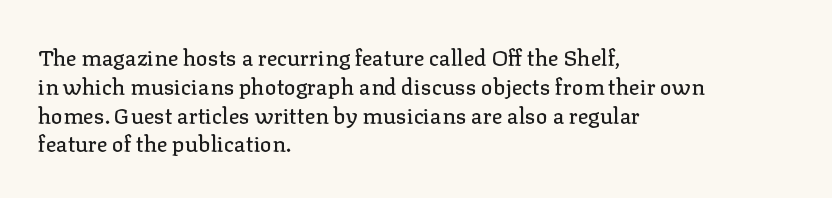
Descender tails drop into unmarked territory. Horizontal alignment here is leftward, the default for most running prose. Does extra space separate the letters? No, they use regular spacing. Upright lettering throughout. Evenly set lines give the paragraph a standard silhouette.
